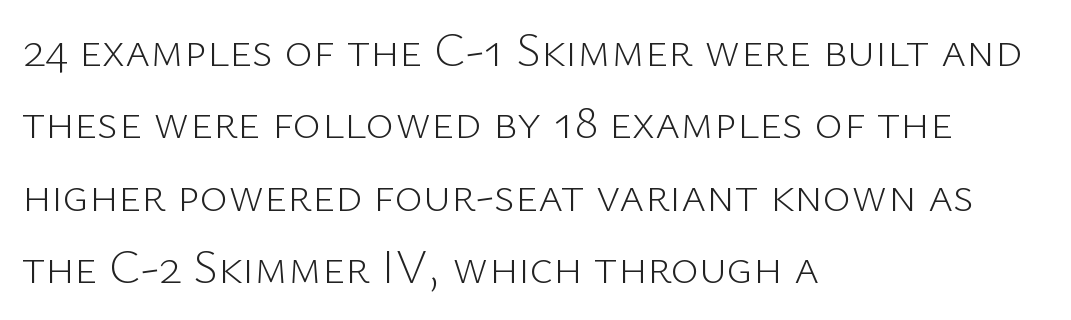
The image shows 48 px light sans-serif type, upright; set left-aligned, normal line spacing (1.51x), normal letter spacing, not underlined; low stroke contrast and a medium x-height.
